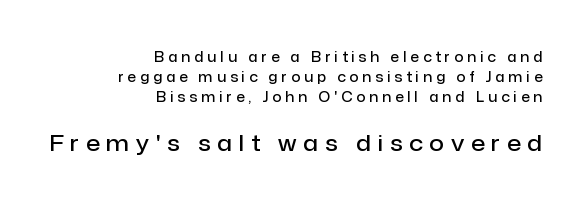
Layout note: lines flush right. The horizontal fit of the characters is loose and conspicuously gappy. Do the letters lean? They stand straight. The characters look somewhat weighty, a semibold short of true bold. Line spacing here is normal. Size contrast runs from small at the top to large at the bottom.
